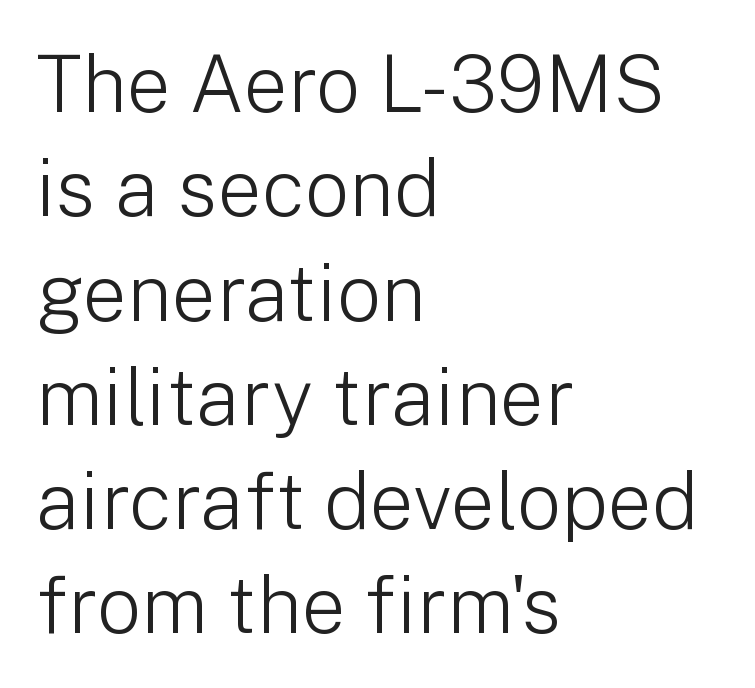
The image shows 79 px light sans-serif type, upright; set left-aligned, normal line spacing (1.32x), normal letter spacing, not underlined; low stroke contrast and a medium x-height.
